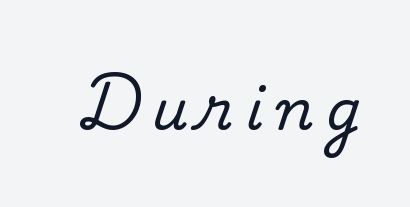
The image shows 56 px text type; set unusually wide letter spacing (+0.23 em), not underlined; medium stroke contrast and a small x-height.
